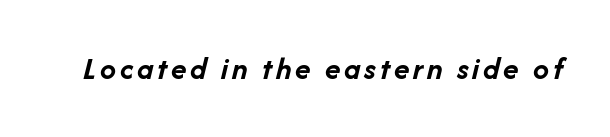
{"italic": "yes", "lean": "right", "slant_degrees": 14, "bold": "yes", "weight": "semibold", "width": "normal", "stroke_contrast": "low", "x_height": "medium", "monospaced": "no", "underline": "no", "glyph_px": 32}
